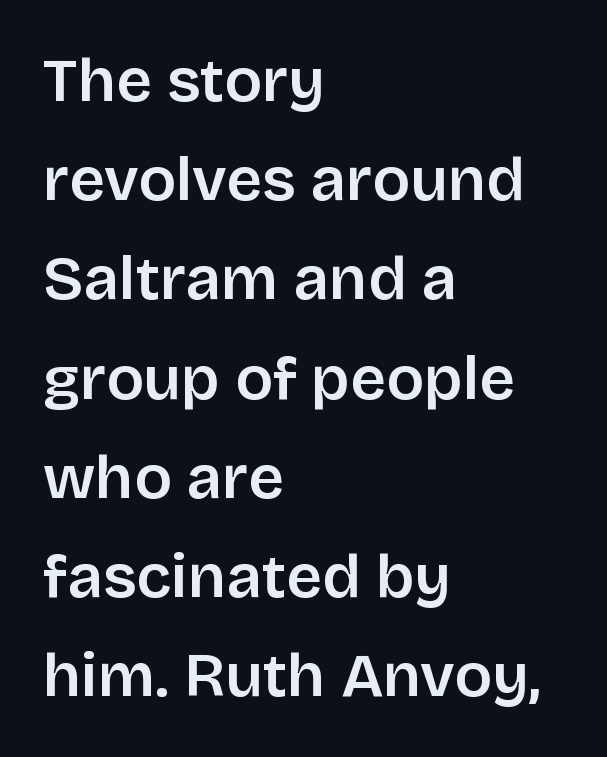
{"serif": "no", "italic": "no", "bold": "semi", "weight": "semibold", "width": "normal", "stroke_contrast": "low", "x_height": "large", "monospaced": "no", "underline": "no", "align": "left", "line_spacing": "normal", "line_spacing_ratio": 1.6, "letter_spacing": "normal", "letter_spacing_em": 0.0, "glyph_px": 62}
